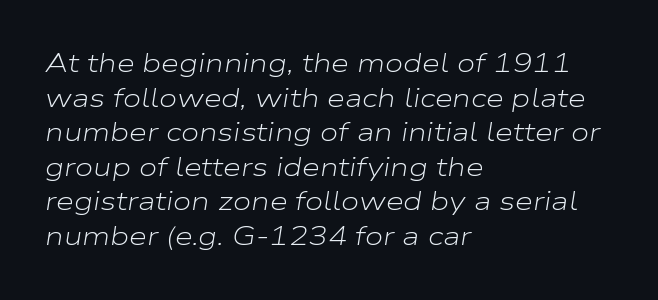
Tracking value appears to be zero — textbook default spacing. Heft: none added — not bold. This rendering features lettering with no underline. The typesetter chose a ragged-right arrangement here. The designer left line spacing at the default.
